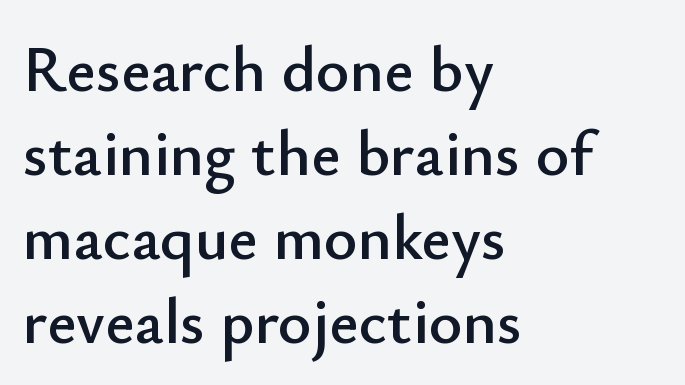
Bare-footed words on every line. A classic flush-left, rag-right setting is used for this passage. The glyphs in this specimen are sans serif. Posture: upright roman.
